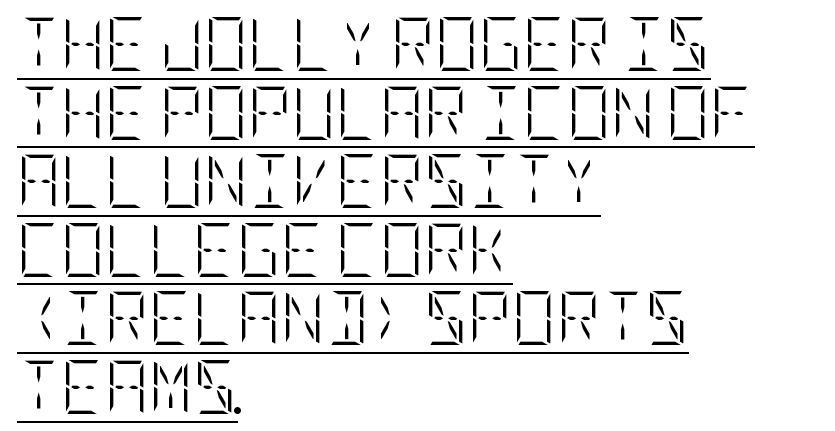
The image shows 54 px light, condensed type, upright; set left-aligned, normal line spacing (1.27x), normal letter spacing, underlined; low stroke contrast and a large x-height.
